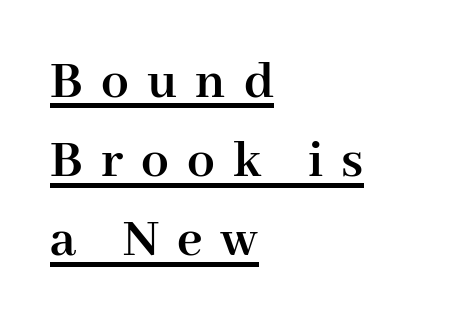
A typesetter would call this proportional, since set widths differ per character. Students, this is bold: see how much ink each stroke carries. The axis of the letterforms is exactly vertical. Like a heading marked for emphasis, these lines bear an underscore. Successive baselines arrive at the customary interval. The type family on display is of the serif kind.
